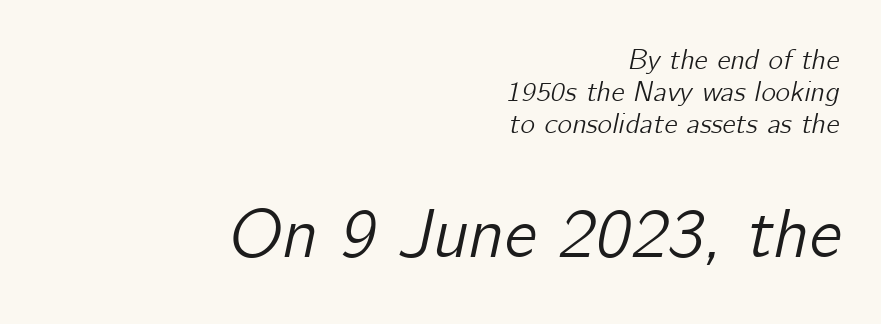
The image shows 69 px text type, italic (leaning right); set right-aligned, tight line spacing (1.14x), normal letter spacing, not underlined; the second (bottom) block is 2.46x larger; low stroke contrast and a medium x-height.
